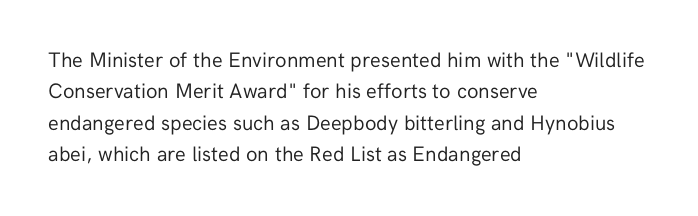
Q: Is the text bold? A: No.
Q: Is the text italic (slanted)? A: No, it is upright.
Q: Is the text underlined? A: No.
Q: How is the paragraph aligned? A: Left-aligned.
Q: Is the spacing between letters normal or unusually wide? A: Normal.
Q: Is the spacing between lines tight, normal or loose? A: Normal.
